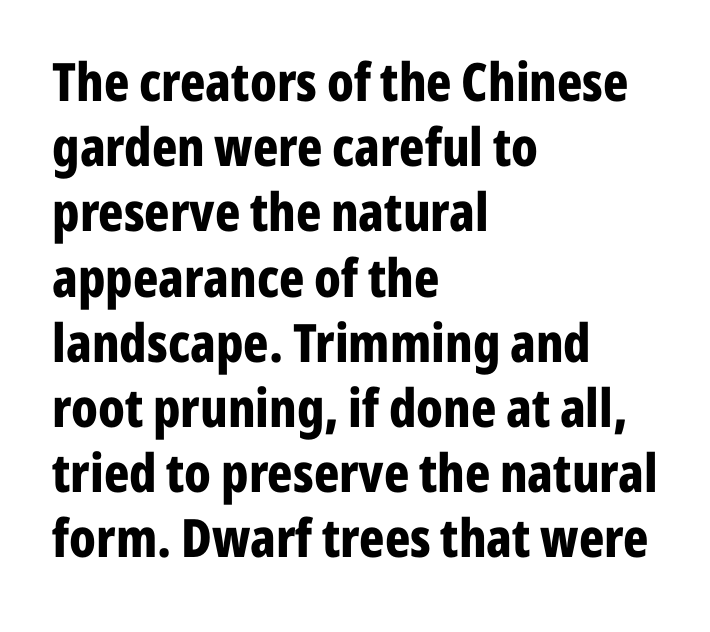
The image shows 53 px bold, condensed sans-serif type, upright; set left-aligned, line spacing 1.23x, normal letter spacing, not underlined; low stroke contrast and a medium x-height.
